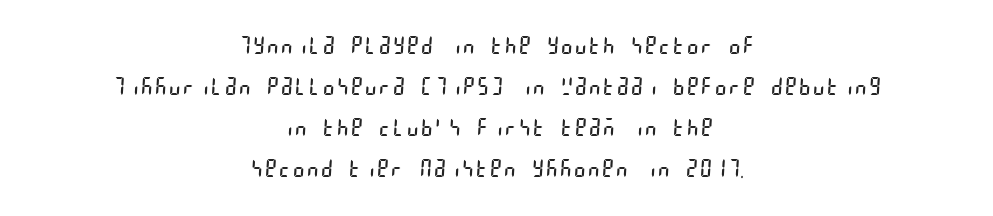
This rendering uses center alignment, leaving both contours irregular but symmetric. The font is comparable to plain body text, perhaps lighter. The gap between lines stays unmarked.
